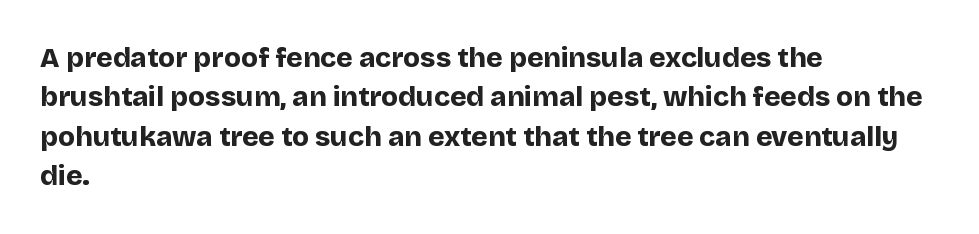
The image shows 28 px bold sans-serif type, upright; set left-aligned, normal line spacing (1.41x), normal letter spacing, not underlined; low stroke contrast and a large x-height.
